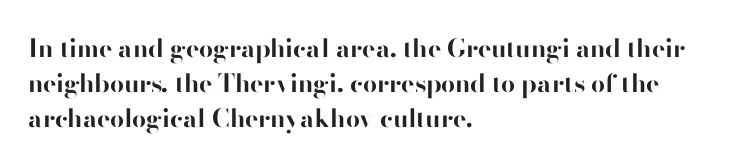
{"italic": "no", "bold": "yes", "underline": "no", "align": "left", "line_spacing": "normal", "line_spacing_ratio": 1.41, "letter_spacing": "normal", "letter_spacing_em": 0.0, "glyph_px": 25}
